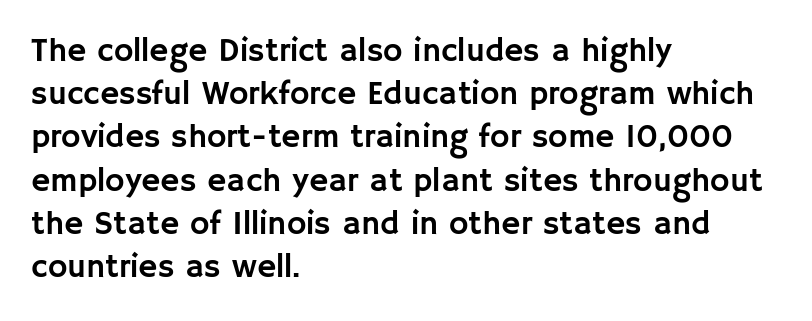
Q: Is the text italic (slanted)? A: No, it is upright.
Q: Is the typeface a serif or a sans-serif typeface? A: Sans-serif.
Q: Is the text underlined? A: No.
Q: How is the paragraph aligned? A: Left-aligned.
Q: Is the spacing between letters normal or unusually wide? A: Normal.
Q: Is the spacing between lines tight, normal or loose? A: Normal.
Q: Width (condensed, normal, or wide)? A: Normal.
Q: Stroke contrast? A: Low.
Q: x-height? A: Large.
Q: Monospaced? A: No.
